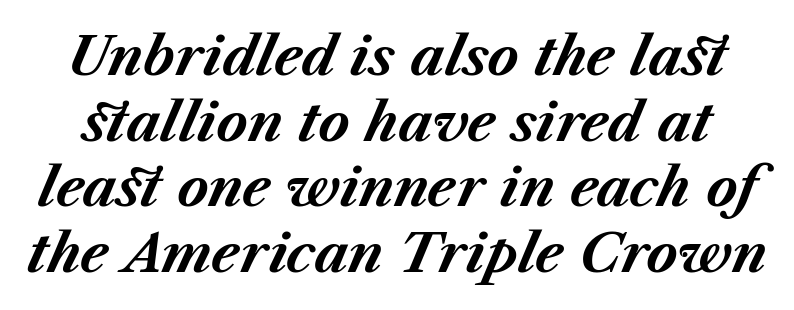
The axis of the letterforms is tilted away from vertical. Observe the ordinary spacing: letters are neighbours, not strangers. Caption: bold face, heavy strokes. Think of a printed novel: that variable character pitch is what you see here.
